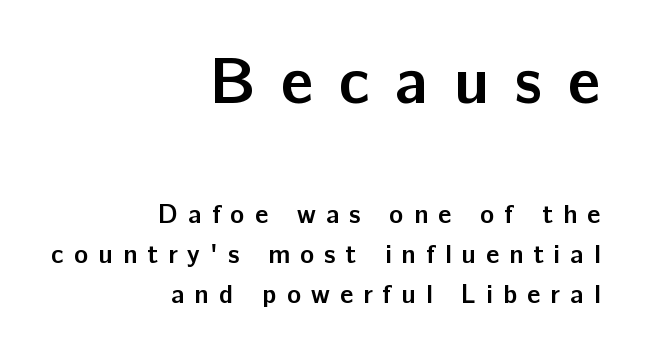
The image shows 65 px semibold sans-serif type, upright; set right-aligned, normal line spacing (1.53x), unusually wide letter spacing (+0.39 em), not underlined; the first (top) block is 2.5x larger; low stroke contrast and a medium x-height.
